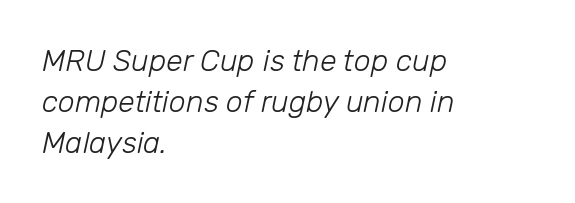
Q: Is the text bold? A: No.
Q: Is the text italic (slanted)? A: Yes, it leans right by about 12 degrees.
Q: Is the text underlined? A: No.
Q: How is the paragraph aligned? A: Left-aligned.
Q: Is the spacing between letters normal or unusually wide? A: Normal.
Q: Is the spacing between lines tight, normal or loose? A: Normal.
Q: Width (condensed, normal, or wide)? A: Normal.
Q: Stroke contrast? A: Low.
Q: x-height? A: Medium.
Q: Monospaced? A: No.
